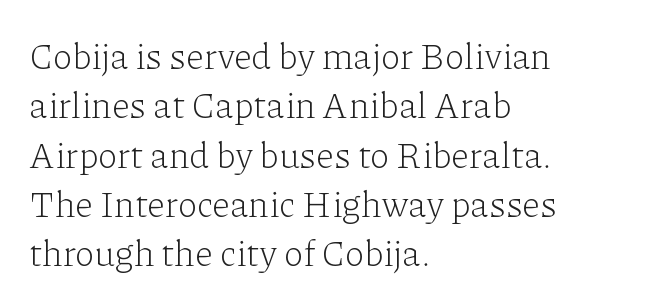
The image shows 36 px light serif type, upright; set left-aligned, normal line spacing (1.37x), normal letter spacing, not underlined; low stroke contrast and a medium x-height.
